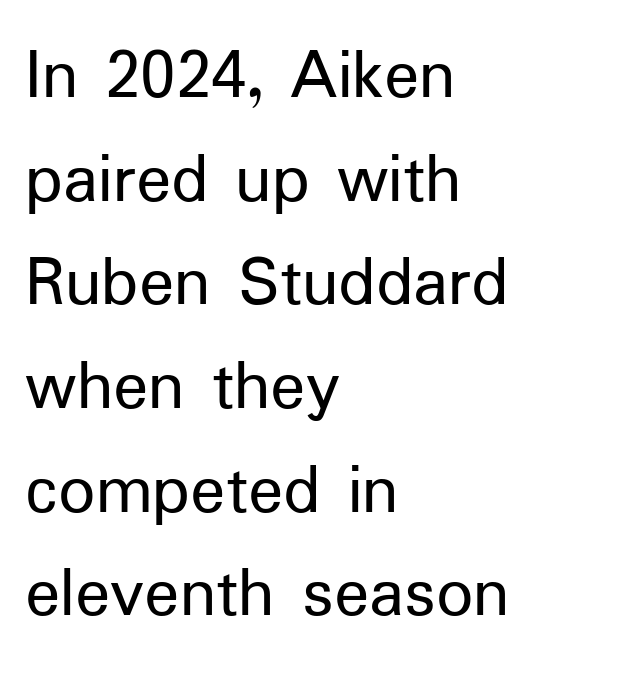
{"serif": "no", "italic": "no", "bold": "no", "weight": "regular", "width": "normal", "stroke_contrast": "low", "x_height": "medium", "monospaced": "no", "underline": "no", "align": "left", "line_spacing": "normal", "line_spacing_ratio": 1.42, "letter_spacing": "normal", "letter_spacing_em": 0.0, "glyph_px": 73}
